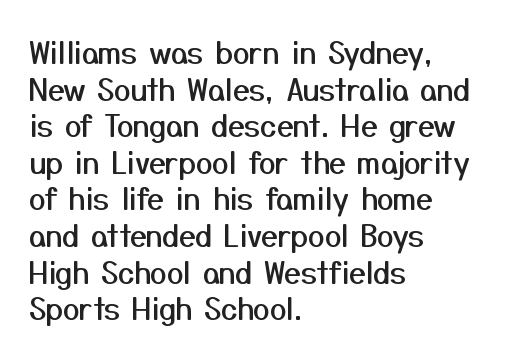
The image shows 30 px sans-serif type, upright; set left-aligned, line spacing 1.22x, normal letter spacing, not underlined; medium stroke contrast and a medium x-height.
